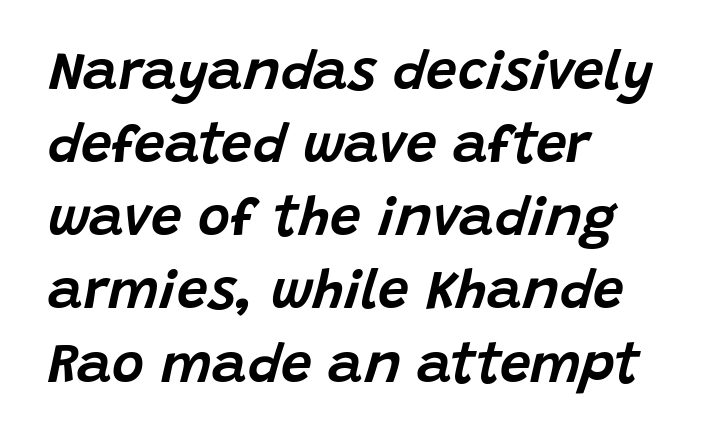
The image shows 55 px text type, italic (leaning right); set left-aligned, normal line spacing (1.33x), normal letter spacing, not underlined; low stroke contrast and a large x-height.
